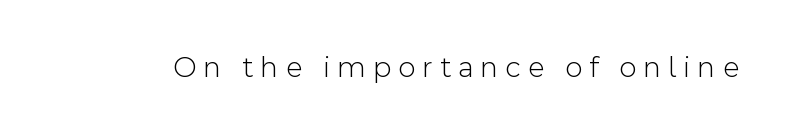
Q: Is the text bold? A: No.
Q: Is the text italic (slanted)? A: No, it is upright.
Q: Is the typeface a serif or a sans-serif typeface? A: Sans-serif.
Q: Is the text underlined? A: No.
Q: Is the spacing between letters normal or unusually wide? A: Unusually wide.
Q: Width (condensed, normal, or wide)? A: Normal.
Q: x-height? A: Medium.
Q: Monospaced? A: No.
